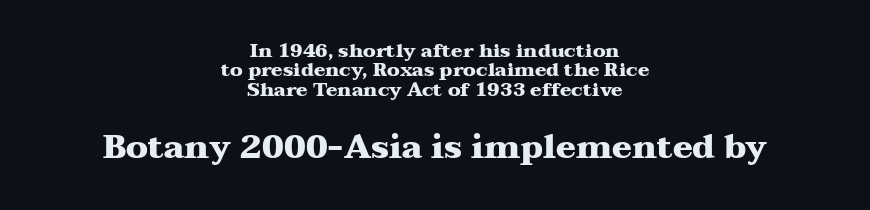
Q: Is the text bold? A: Yes.
Q: Is the text italic (slanted)? A: No, it is upright.
Q: Is the typeface a serif or a sans-serif typeface? A: Serif.
Q: Is the text underlined? A: No.
Q: How is the paragraph aligned? A: Centered.
Q: Is the spacing between letters normal or unusually wide? A: Normal.
Q: Is the spacing between lines tight, normal or loose? A: Tight.
Q: Which block of text is set in a larger size, the first (top) or the second (bottom)? A: The second (bottom) one.
Q: Width (condensed, normal, or wide)? A: Wide.
Q: Stroke contrast? A: Medium.
Q: x-height? A: Medium.
Q: Monospaced? A: No.
